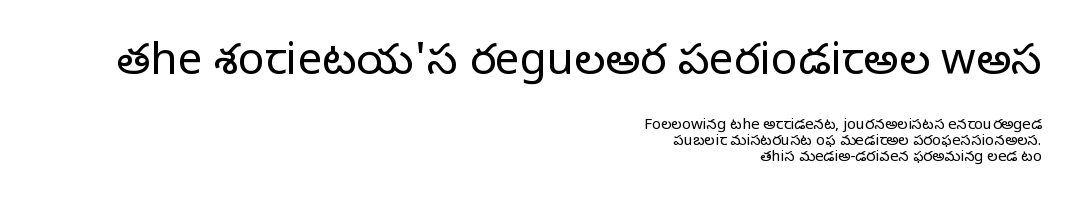
Bold? No — there's no thickening of the strokes. The space between consecutive lines is stingy. In terms of letterspacing, this is plain default setting. Nothing sits at the stroke ends, so this counts as sans-serif.
